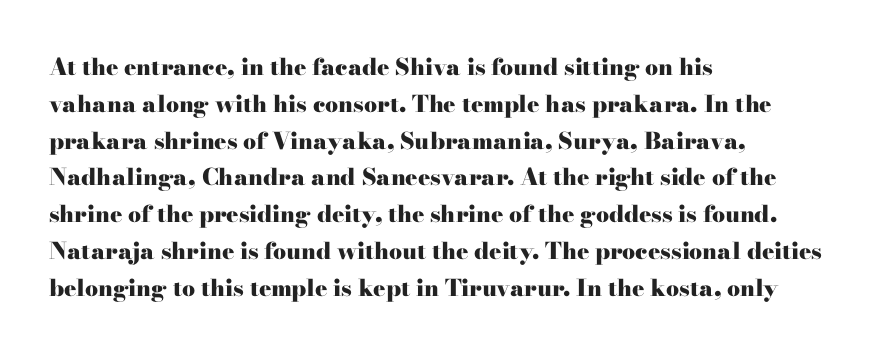
The image shows 23 px bold type, upright; set left-aligned, normal line spacing (1.6x), normal letter spacing, not underlined.
